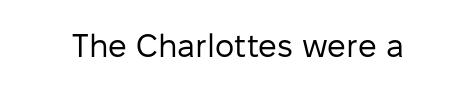
{"serif": "no", "italic": "no", "bold": "no", "weight": "regular", "width": "normal", "stroke_contrast": "low", "x_height": "medium", "monospaced": "no", "underline": "no", "letter_spacing": "normal", "letter_spacing_em": 0.0, "glyph_px": 33}
